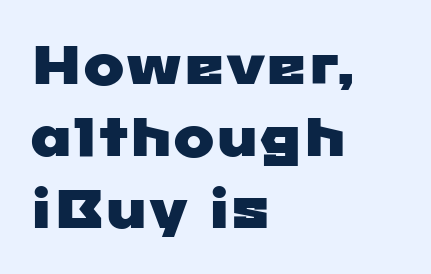
Q: Is the typeface a serif or a sans-serif typeface? A: Sans-serif.
Q: Is the text underlined? A: No.
Q: How is the paragraph aligned? A: Left-aligned.
Q: Is the spacing between letters normal or unusually wide? A: Normal.
Q: Is the spacing between lines tight, normal or loose? A: Normal.
Q: Width (condensed, normal, or wide)? A: Wide.
Q: Stroke contrast? A: Low.
Q: x-height? A: Medium.
Q: Monospaced? A: No.
